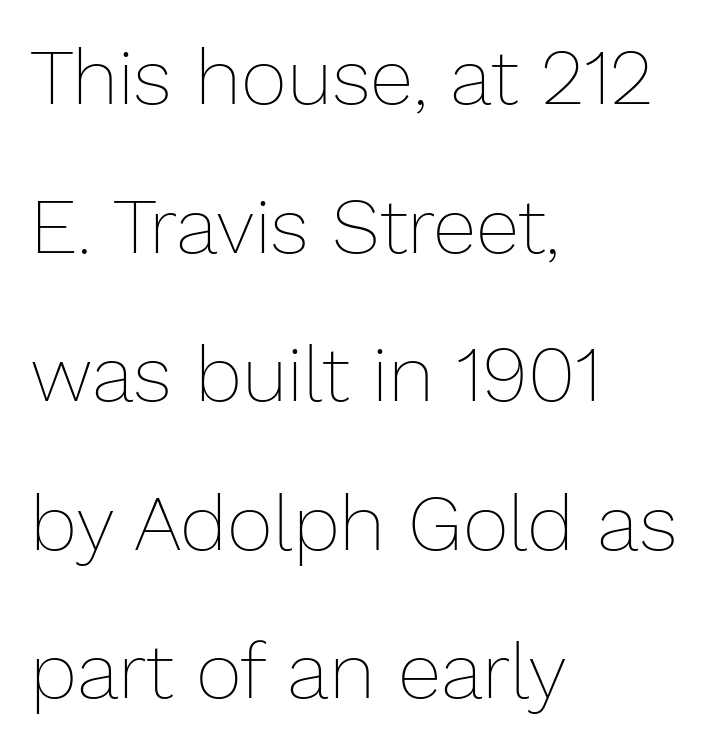
The image shows 79 px thin type, upright; set left-aligned, line spacing 1.88x, normal letter spacing, not underlined; low stroke contrast and a medium x-height.
